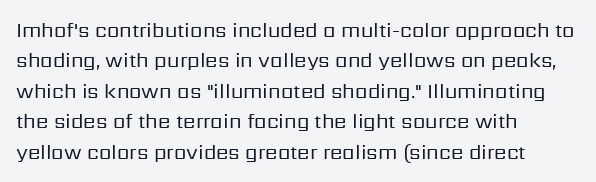
The typesetting does not lean heavy: it is not bold. Words appear dense and cohesive because spacing is normal. Every character sits straight up, as roman type does. What's the leading like? Ordinary, nothing unusual. Glance below the letters and you will spot only blank space.
